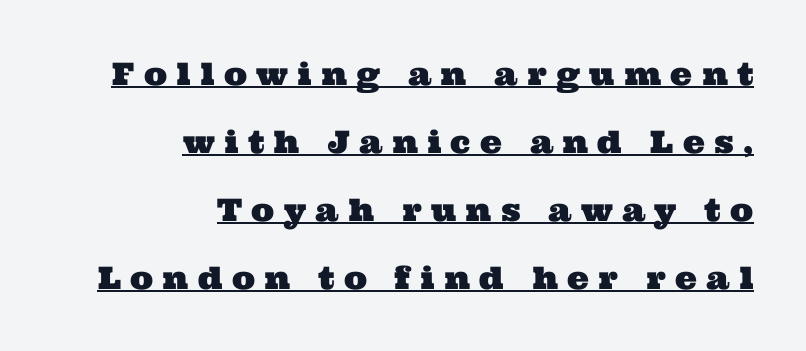
{"serif": "yes", "width": "wide", "stroke_contrast": "medium", "x_height": "medium", "monospaced": "no", "underline": "yes", "align": "right", "line_spacing": "loose", "line_spacing_ratio": 2.19, "letter_spacing": "wide", "letter_spacing_em": 0.3, "glyph_px": 31}
